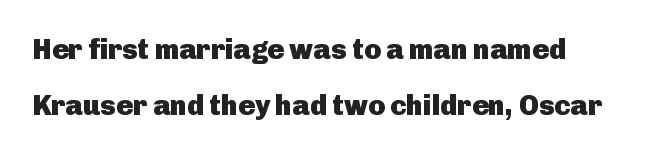
Q: Is the text bold? A: Yes.
Q: Is the text italic (slanted)? A: No, it is upright.
Q: Is the typeface a serif or a sans-serif typeface? A: Sans-serif.
Q: Is the text underlined? A: No.
Q: Is the spacing between letters normal or unusually wide? A: Normal.
Q: Is the spacing between lines tight, normal or loose? A: Loose.
Q: Width (condensed, normal, or wide)? A: Normal.
Q: Stroke contrast? A: Low.
Q: x-height? A: Medium.
Q: Monospaced? A: No.
